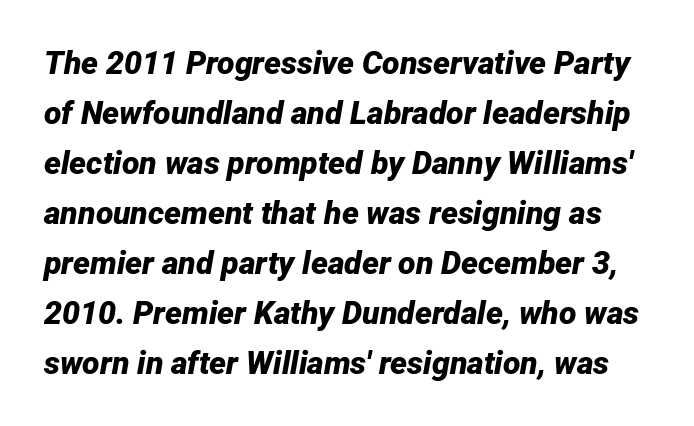
{"italic": "yes", "lean": "right", "slant_degrees": 12, "bold": "yes", "weight": "bold", "width": "normal", "stroke_contrast": "low", "x_height": "medium", "monospaced": "no", "underline": "no", "line_spacing": "normal", "line_spacing_ratio": 1.56, "letter_spacing": "normal", "letter_spacing_em": 0.0, "glyph_px": 32}
